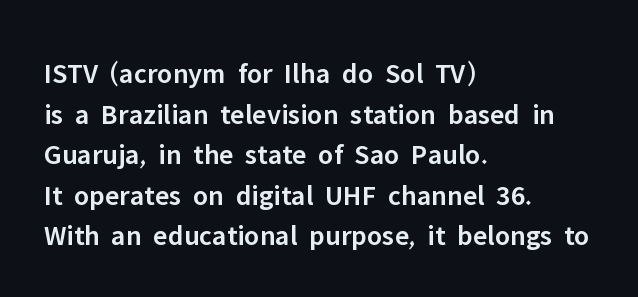
Q: Is the text bold? A: Semi-bold.
Q: Is the text italic (slanted)? A: No, it is upright.
Q: Is the typeface a serif or a sans-serif typeface? A: Sans-serif.
Q: Is the text underlined? A: No.
Q: How is the paragraph aligned? A: Left-aligned.
Q: Is the spacing between letters normal or unusually wide? A: Normal.
Q: Is the spacing between lines tight, normal or loose? A: Normal.
Q: Width (condensed, normal, or wide)? A: Normal.
Q: Stroke contrast? A: Low.
Q: x-height? A: Medium.
Q: Monospaced? A: No.
